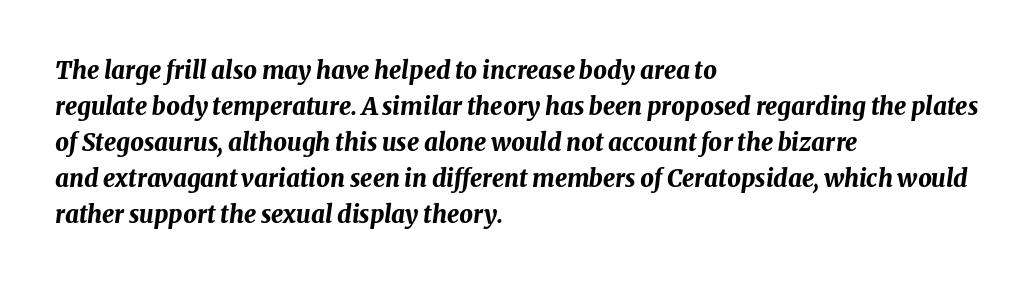
{"italic": "yes", "lean": "right", "slant_degrees": 8, "bold": "yes", "underline": "no", "align": "left", "line_spacing": "normal", "line_spacing_ratio": 1.5, "letter_spacing": "normal", "letter_spacing_em": 0.0, "glyph_px": 24}
